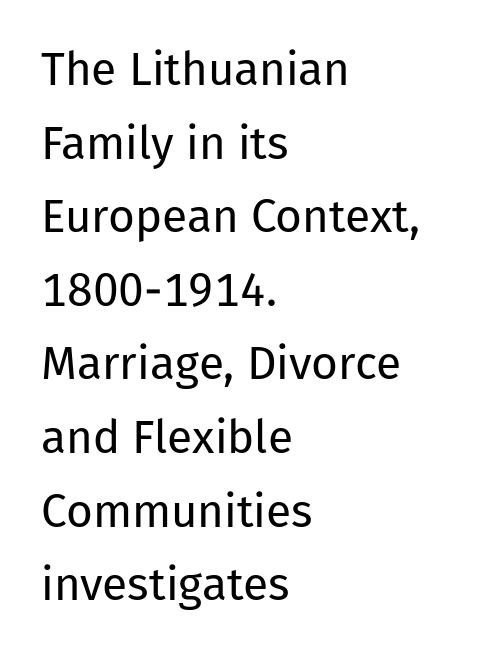
The image shows 46 px regular-weight sans-serif type, upright; set left-aligned, normal line spacing (1.6x), normal letter spacing, not underlined; low stroke contrast and a medium x-height.
